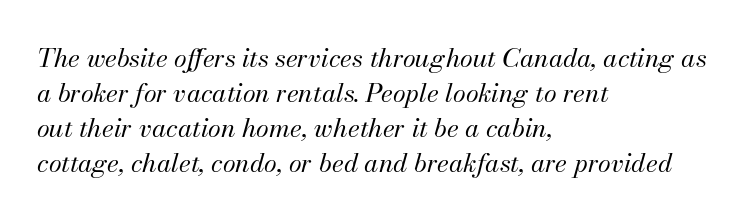
The image shows 26 px text type, italic (leaning right); set left-aligned, normal line spacing (1.35x), normal letter spacing, not underlined.
